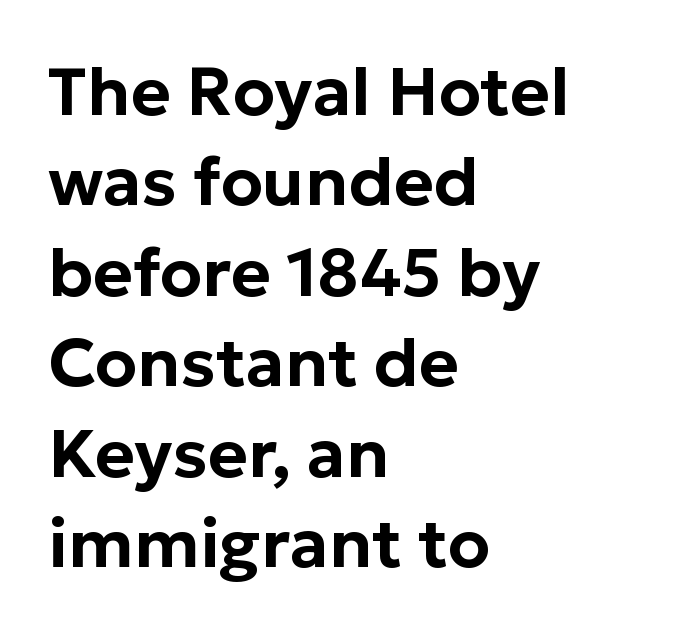
Q: Is the text italic (slanted)? A: No, it is upright.
Q: Is the typeface a serif or a sans-serif typeface? A: Sans-serif.
Q: Is the text underlined? A: No.
Q: How is the paragraph aligned? A: Left-aligned.
Q: Is the spacing between letters normal or unusually wide? A: Normal.
Q: Is the spacing between lines tight, normal or loose? A: Normal.
Q: Width (condensed, normal, or wide)? A: Normal.
Q: Stroke contrast? A: Low.
Q: x-height? A: Medium.
Q: Monospaced? A: No.
